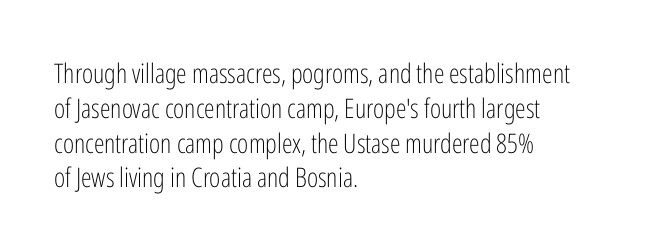
{"italic": "no", "bold": "no", "underline": "no", "align": "left", "line_spacing": "normal", "line_spacing_ratio": 1.29, "letter_spacing": "normal", "letter_spacing_em": 0.0, "glyph_px": 27}
